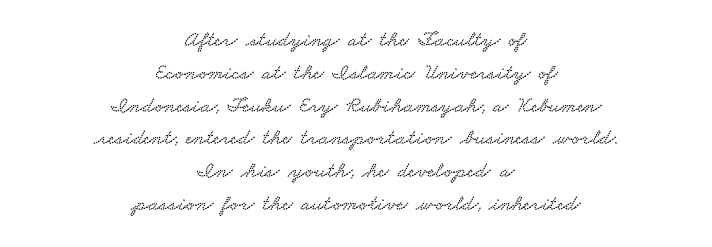
{"underline": "no", "align": "center", "line_spacing": "normal", "line_spacing_ratio": 1.49, "letter_spacing": "normal", "letter_spacing_em": 0.0, "glyph_px": 22}
